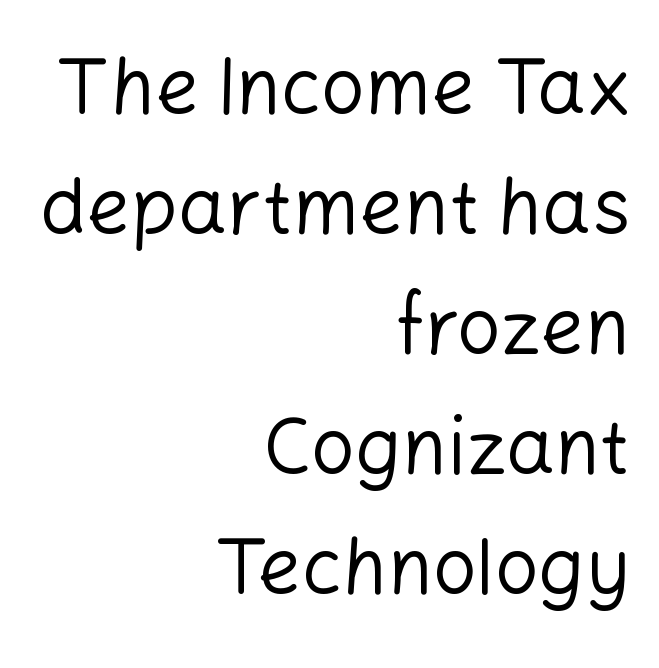
Q: Is the text bold? A: No.
Q: Is the text italic (slanted)? A: No, it is upright.
Q: Is the typeface a serif or a sans-serif typeface? A: Sans-serif.
Q: Is the text underlined? A: No.
Q: How is the paragraph aligned? A: Right-aligned.
Q: Is the spacing between letters normal or unusually wide? A: Normal.
Q: Is the spacing between lines tight, normal or loose? A: Normal.
Q: Width (condensed, normal, or wide)? A: Normal.
Q: Stroke contrast? A: Low.
Q: x-height? A: Medium.
Q: Monospaced? A: No.
